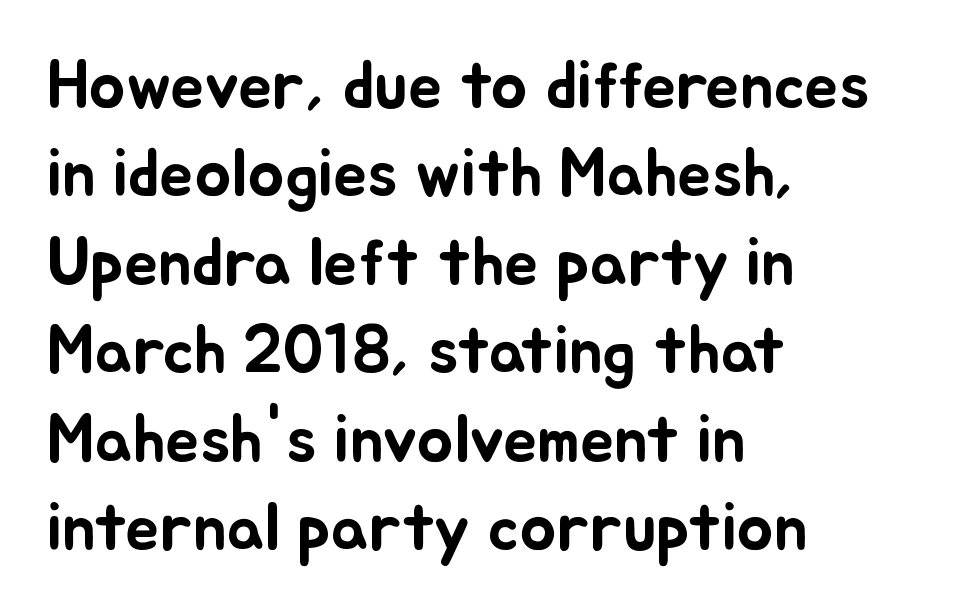
This rendering features lettering with no underline. In CSS terms this would be text-align: left. The face used here is proportionally spaced, like ordinary book or web type. Posture: straight, roman, zero tilt. One glance says typical: line gaps are just what's usual. Letter spacing: default.
